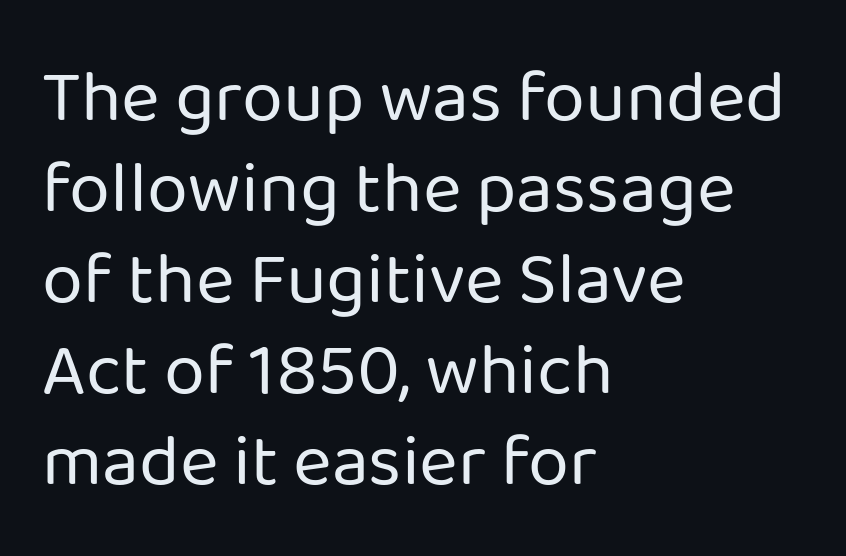
{"serif": "no", "italic": "no", "bold": "no", "weight": "regular", "width": "normal", "stroke_contrast": "low", "x_height": "medium", "monospaced": "no", "underline": "no", "align": "left", "line_spacing_ratio": 1.23, "letter_spacing": "normal", "letter_spacing_em": 0.0, "glyph_px": 74}
